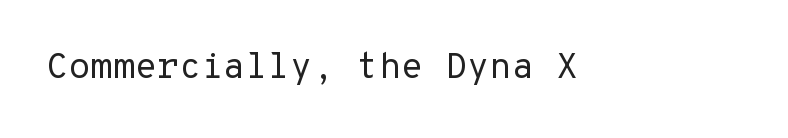
No word sits above an underline. Default kerning and tracking; the words read as compact shapes. Weight class: somewhere from thin through regular. It's the straight-up-and-down kind of type. The passage shown is typed in a monospace face where columns stay perfectly aligned. Note: no serifs on the glyphs.
